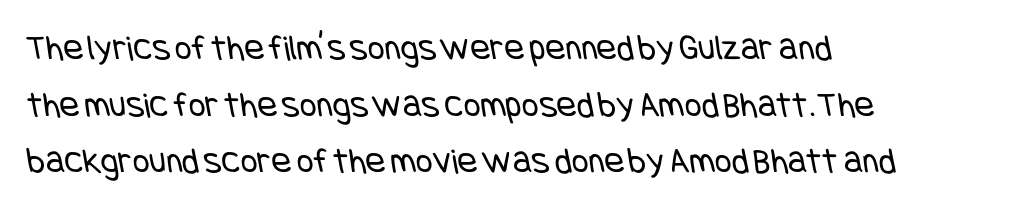
{"serif": "no", "bold": "no", "weight": "regular", "width": "condensed", "stroke_contrast": "low", "x_height": "large", "underline": "no", "align": "left", "line_spacing": "normal", "line_spacing_ratio": 1.53, "letter_spacing": "normal", "letter_spacing_em": 0.0, "glyph_px": 37}
